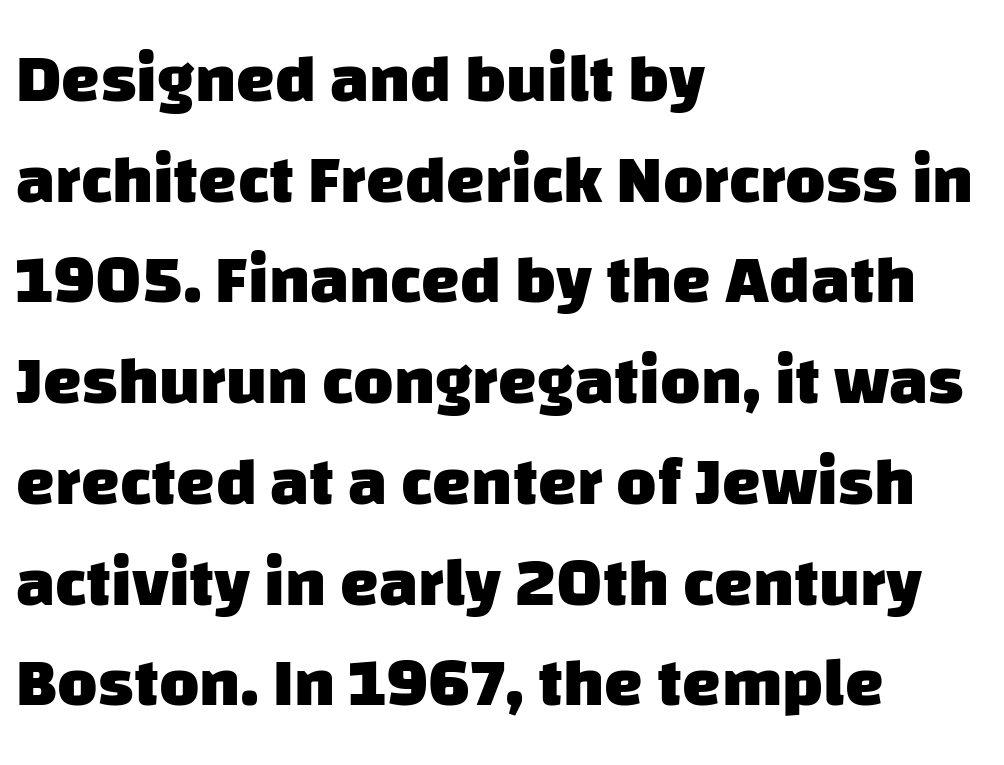
Plenty of ink on the page — the face is bold. Compared with typical paragraphs, the rows here are spaced about the same. Looks like regular typesetting: each glyph gets only the width it needs. Each line starts at the same left margin while the right side varies. Here the glyphs are tracked normally, forming tight word shapes. Regarding serifs, this sample does without them.
